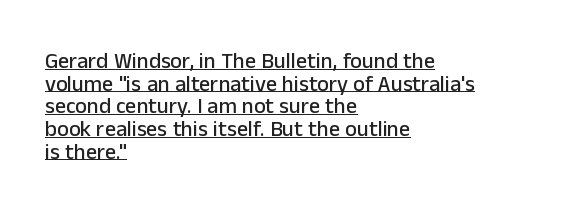
The passage shown stacks its lines with hardly any gap. Does the copy run flush right? No — it runs flush left. Here the glyphs are tracked normally, forming tight word shapes. A baseline rule has been typeset under these characters. Do the letters lean? They stand straight.
